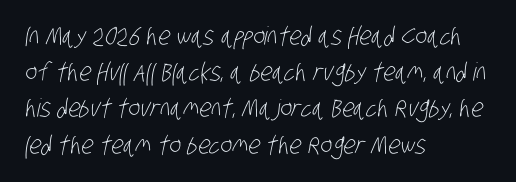
Q: Is the text bold? A: No.
Q: Is the text underlined? A: No.
Q: How is the paragraph aligned? A: Left-aligned.
Q: Is the spacing between letters normal or unusually wide? A: Normal.
Q: Is the spacing between lines tight, normal or loose? A: Normal.
